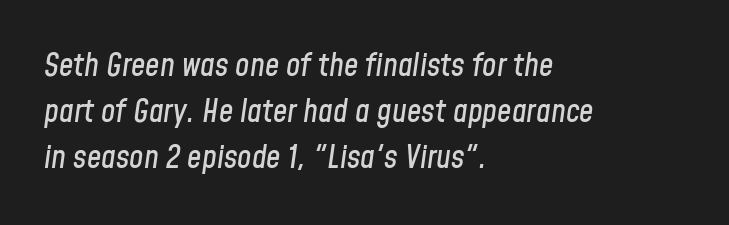
Q: Is the text italic (slanted)? A: Yes, it leans right by about 8 degrees.
Q: Is the text underlined? A: No.
Q: How is the paragraph aligned? A: Left-aligned.
Q: Is the spacing between letters normal or unusually wide? A: Normal.
Q: Is the spacing between lines tight, normal or loose? A: Normal.
Q: Width (condensed, normal, or wide)? A: Condensed.
Q: Stroke contrast? A: Low.
Q: x-height? A: Medium.
Q: Monospaced? A: No.
